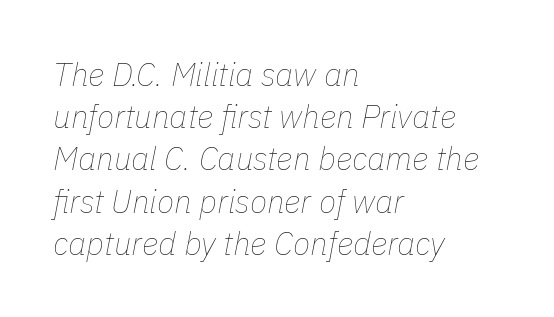
Q: Is the text bold? A: No.
Q: Is the text italic (slanted)? A: Yes, it leans right by about 11 degrees.
Q: Is the text underlined? A: No.
Q: How is the paragraph aligned? A: Left-aligned.
Q: Is the spacing between letters normal or unusually wide? A: Normal.
Q: Is the spacing between lines tight, normal or loose? A: Normal.
Q: Width (condensed, normal, or wide)? A: Normal.
Q: Stroke contrast? A: Low.
Q: x-height? A: Medium.
Q: Monospaced? A: No.
